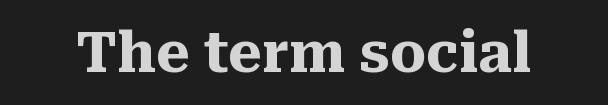
{"serif": "yes", "italic": "no", "bold": "yes", "weight": "heavy", "width": "normal", "stroke_contrast": "medium", "x_height": "medium", "monospaced": "no", "underline": "no", "letter_spacing": "normal", "letter_spacing_em": 0.0, "glyph_px": 57}
